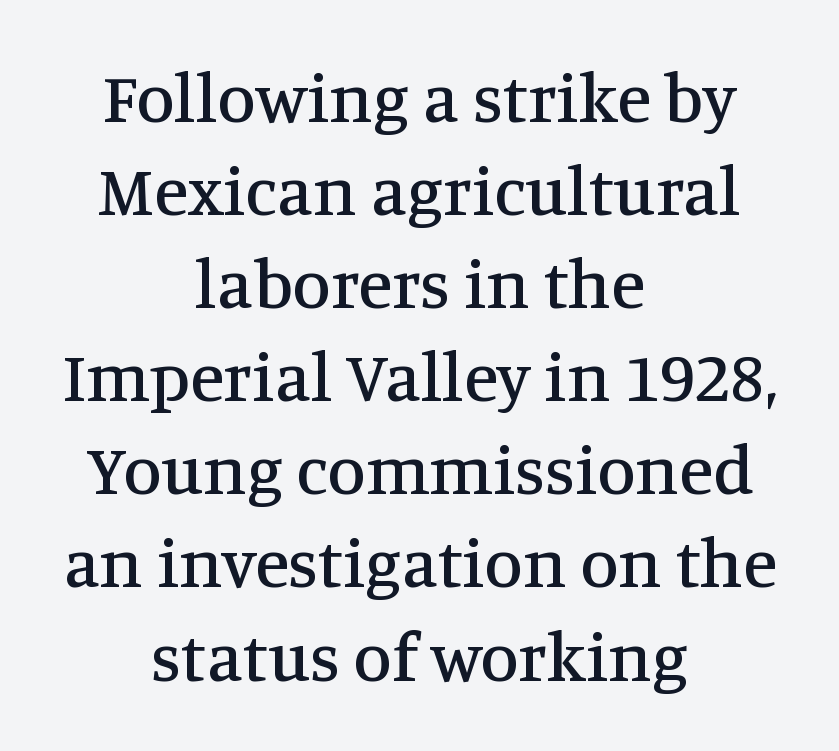
Q: Is the text italic (slanted)? A: No, it is upright.
Q: Is the typeface a serif or a sans-serif typeface? A: Serif.
Q: Is the text underlined? A: No.
Q: How is the paragraph aligned? A: Centered.
Q: Is the spacing between letters normal or unusually wide? A: Normal.
Q: Is the spacing between lines tight, normal or loose? A: Normal.
Q: Width (condensed, normal, or wide)? A: Normal.
Q: Stroke contrast? A: Medium.
Q: x-height? A: Large.
Q: Monospaced? A: No.
